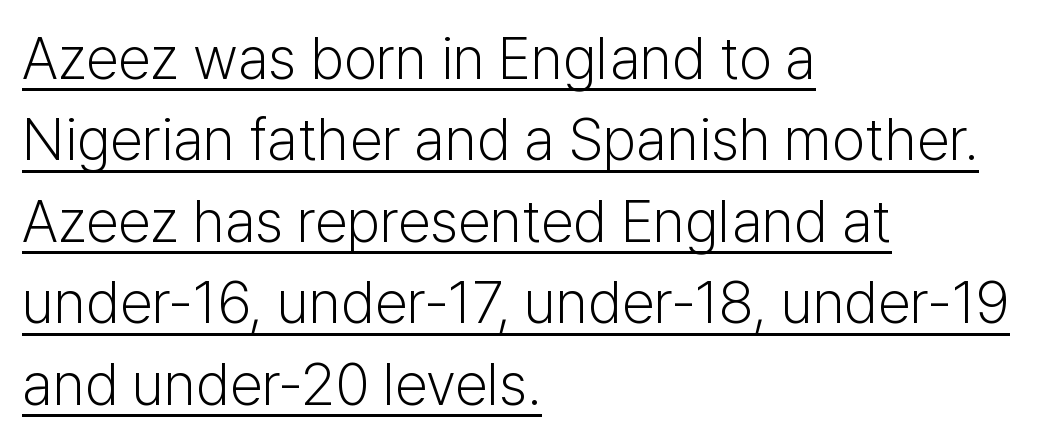
The image shows 59 px light sans-serif type, upright; set left-aligned, normal line spacing (1.38x), normal letter spacing, underlined; low stroke contrast and a medium x-height.
